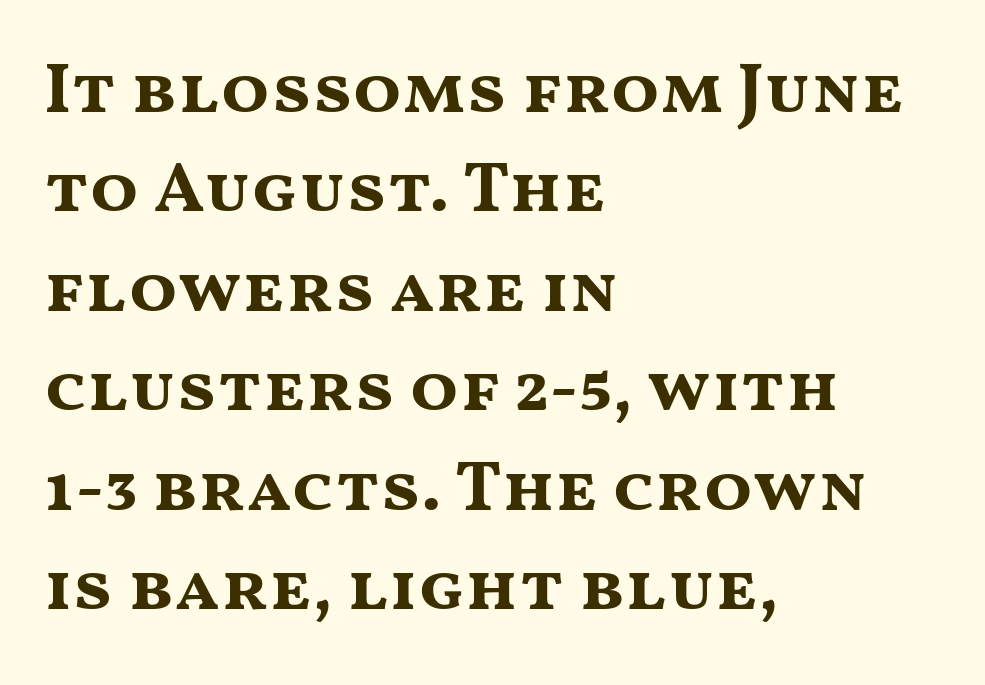
Q: Is the text bold? A: Yes.
Q: Is the text italic (slanted)? A: No, it is upright.
Q: Is the typeface a serif or a sans-serif typeface? A: Sans-serif.
Q: Is the text underlined? A: No.
Q: How is the paragraph aligned? A: Left-aligned.
Q: Is the spacing between letters normal or unusually wide? A: Normal.
Q: Is the spacing between lines tight, normal or loose? A: Normal.
Q: Width (condensed, normal, or wide)? A: Wide.
Q: Stroke contrast? A: Medium.
Q: x-height? A: Medium.
Q: Monospaced? A: No.
